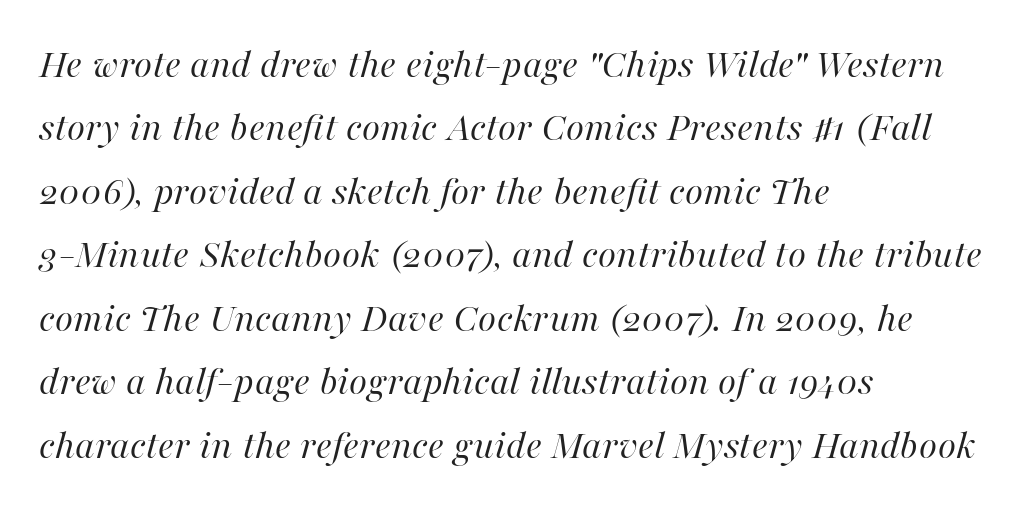
{"italic": "yes", "lean": "right", "slant_degrees": 16, "bold": "no", "weight": "regular", "width": "normal", "stroke_contrast": "high", "x_height": "medium", "monospaced": "no", "underline": "no", "align": "left", "line_spacing": "normal", "line_spacing_ratio": 1.51, "letter_spacing": "normal", "letter_spacing_em": 0.0, "glyph_px": 42}
